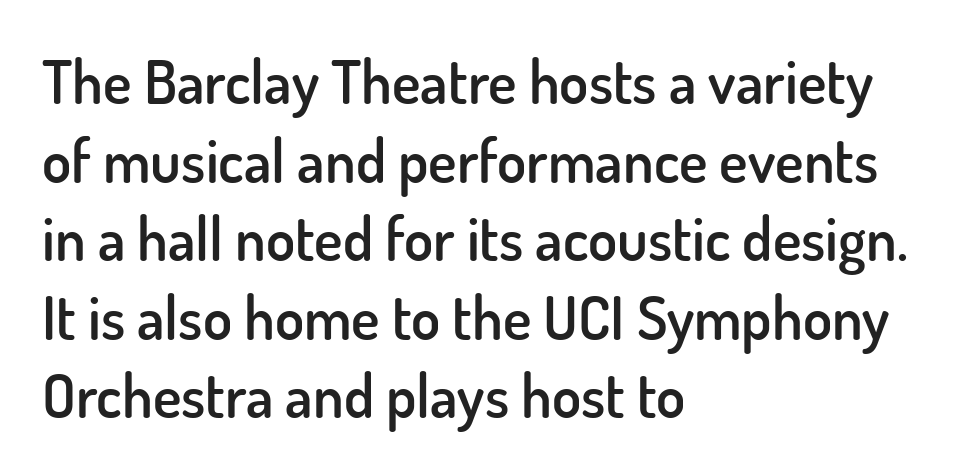
The image shows 60 px semibold sans-serif type, upright; set left-aligned, normal line spacing (1.31x), normal letter spacing, not underlined; low stroke contrast and a small x-height.
